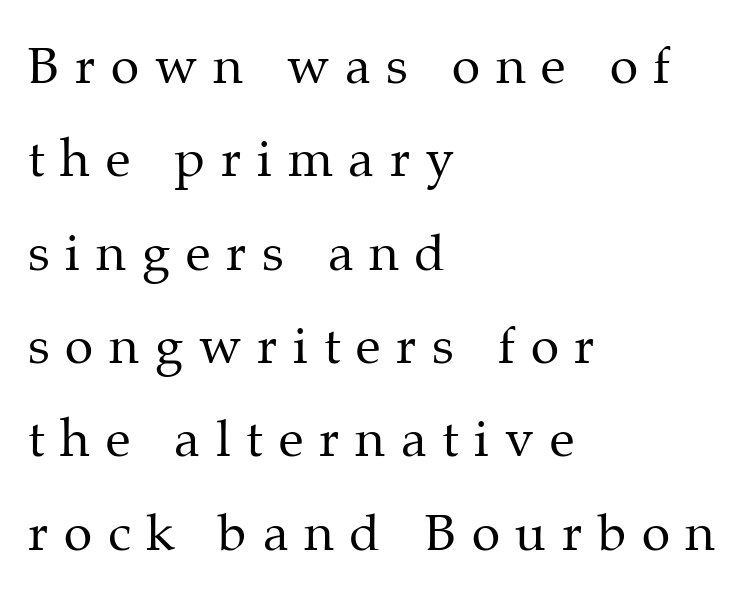
Q: Is the text bold? A: No.
Q: Is the text italic (slanted)? A: No, it is upright.
Q: Is the typeface a serif or a sans-serif typeface? A: Serif.
Q: Is the text underlined? A: No.
Q: How is the paragraph aligned? A: Left-aligned.
Q: Is the spacing between letters normal or unusually wide? A: Unusually wide.
Q: Width (condensed, normal, or wide)? A: Normal.
Q: Stroke contrast? A: Medium.
Q: x-height? A: Medium.
Q: Monospaced? A: No.
